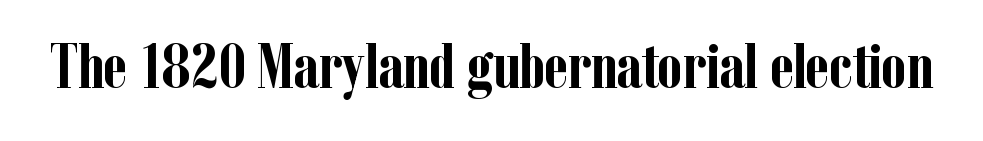
Q: Is the text bold? A: Yes.
Q: Is the text italic (slanted)? A: No, it is upright.
Q: Is the typeface a serif or a sans-serif typeface? A: Serif.
Q: Is the text underlined? A: No.
Q: Is the spacing between letters normal or unusually wide? A: Normal.
Q: Width (condensed, normal, or wide)? A: Condensed.
Q: Stroke contrast? A: Low.
Q: x-height? A: Medium.
Q: Monospaced? A: No.
